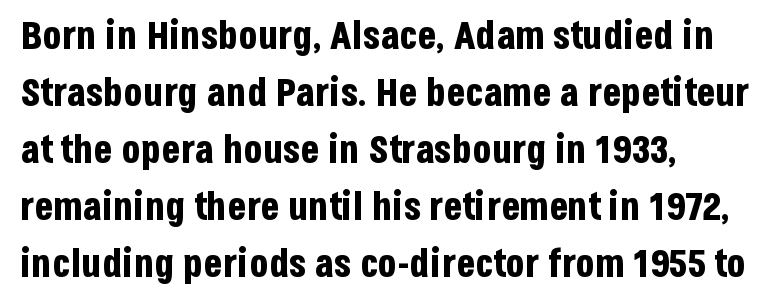
{"serif": "no", "italic": "no", "bold": "yes", "weight": "bold", "width": "condensed", "stroke_contrast": "low", "x_height": "large", "monospaced": "no", "underline": "no", "align": "left", "line_spacing": "normal", "line_spacing_ratio": 1.46, "letter_spacing": "normal", "letter_spacing_em": 0.0, "glyph_px": 39}
